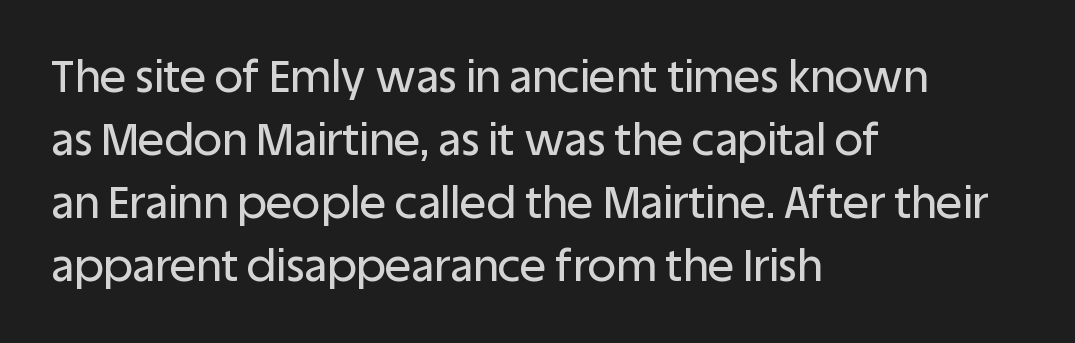
{"serif": "no", "italic": "no", "width": "normal", "stroke_contrast": "low", "x_height": "large", "monospaced": "no", "underline": "no", "align": "left", "line_spacing": "normal", "line_spacing_ratio": 1.43, "letter_spacing": "normal", "letter_spacing_em": 0.0, "glyph_px": 44}
